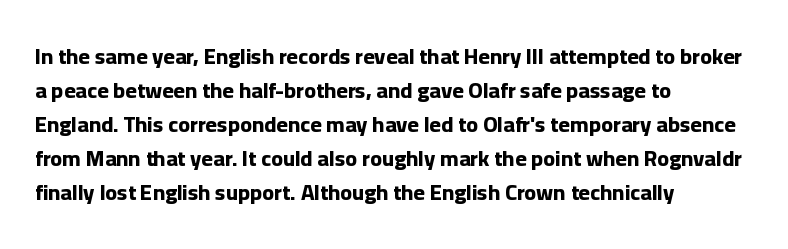
The image shows 22 px bold type, upright; set left-aligned, normal line spacing (1.55x), normal letter spacing, not underlined.
